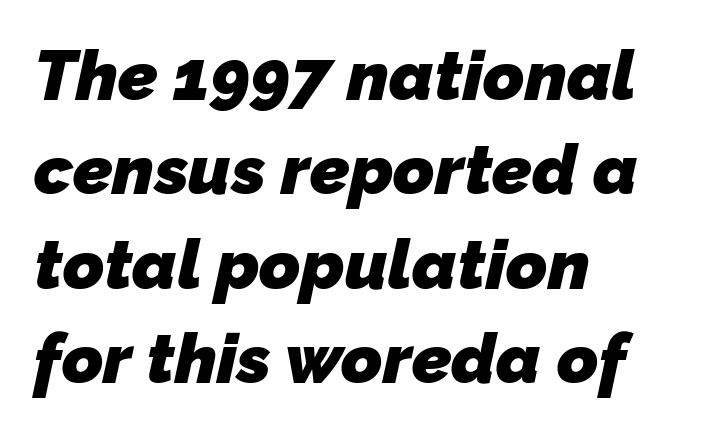
These lines carry a lot of weight — the face is fully bold. No word sits above an underline. What's the leading like? Ordinary, nothing unusual. A typesetter would call this proportional, since set widths differ per character. The ragged edge is on the right, which tells us the setting is flush left. The typeface chosen for these lines omits serifs.
